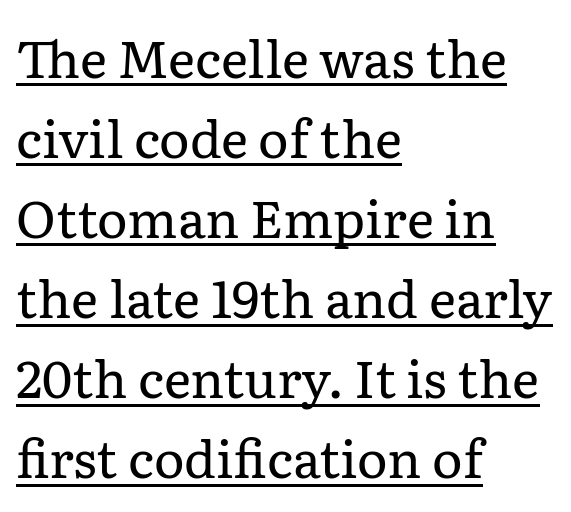
The glyphs are accompanied by a horizontal stroke just below them. The designer left line spacing at the default. Tracking value appears to be zero — textbook default spacing. No heavy texture on the line: the type isn't bold. You can tell from the footed stems that serif type was used. The face used here is proportionally spaced, like ordinary book or web type.
